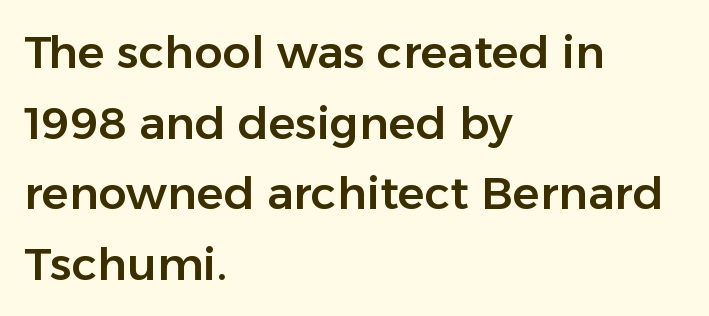
Q: Is the text italic (slanted)? A: No, it is upright.
Q: Is the typeface a serif or a sans-serif typeface? A: Sans-serif.
Q: Is the text underlined? A: No.
Q: How is the paragraph aligned? A: Left-aligned.
Q: Is the spacing between letters normal or unusually wide? A: Normal.
Q: Is the spacing between lines tight, normal or loose? A: Normal.
Q: Width (condensed, normal, or wide)? A: Normal.
Q: Stroke contrast? A: Low.
Q: x-height? A: Medium.
Q: Monospaced? A: No.
